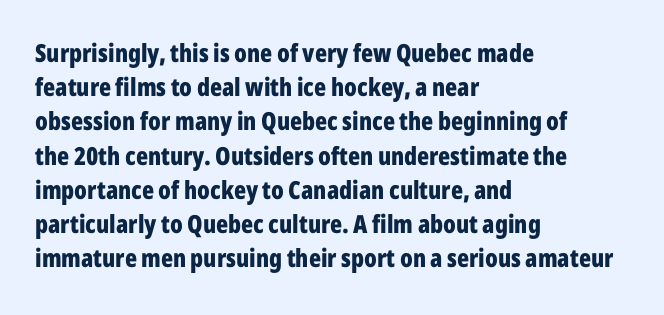
The image shows 25 px bold type, upright; set left-aligned, normal line spacing (1.37x), normal letter spacing, not underlined.
